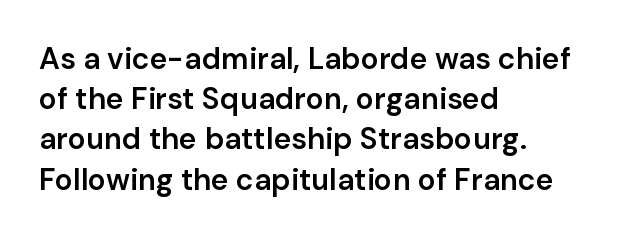
The image shows 30 px semibold sans-serif type, upright; set left-aligned, normal line spacing (1.34x), normal letter spacing, not underlined; low stroke contrast and a medium x-height.
